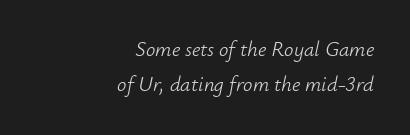
The image shows 21 px text type, italic (leaning right); set right-aligned, normal line spacing (1.67x), normal letter spacing, not underlined.
